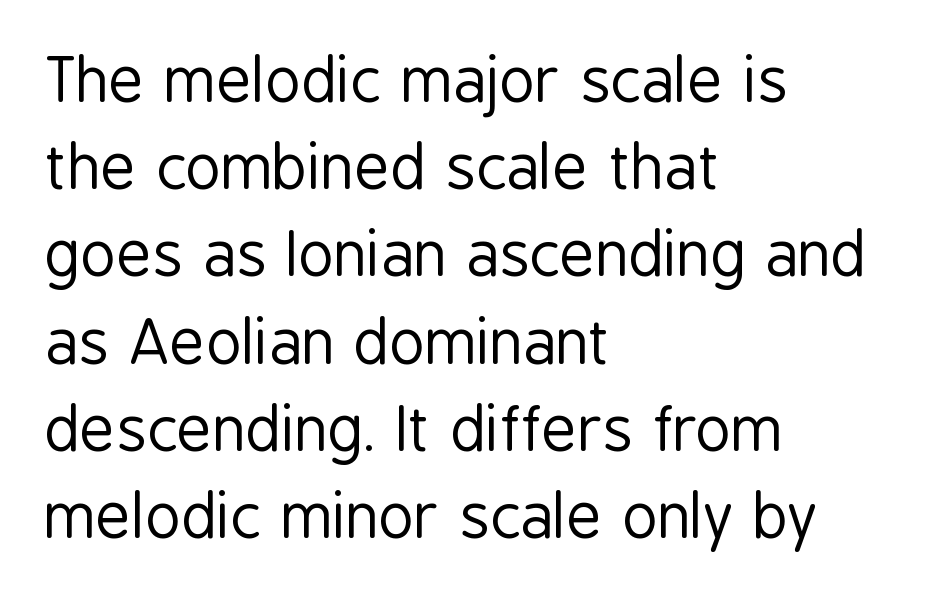
{"serif": "no", "italic": "no", "bold": "no", "weight": "regular", "width": "condensed", "stroke_contrast": "low", "x_height": "medium", "monospaced": "no", "underline": "no", "align": "left", "line_spacing": "normal", "line_spacing_ratio": 1.43, "letter_spacing": "normal", "letter_spacing_em": 0.0, "glyph_px": 61}
